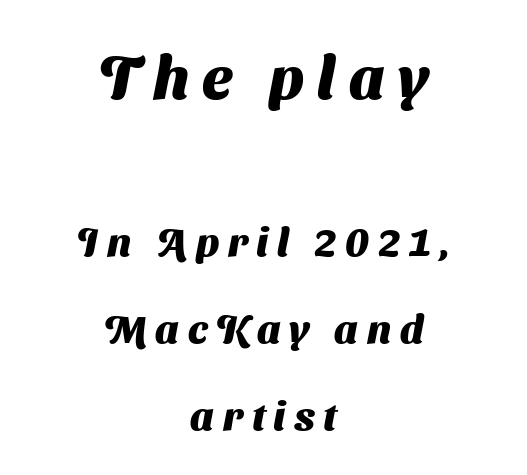
{"serif": "no", "bold": "yes", "weight": "heavy", "width": "normal", "stroke_contrast": "medium", "x_height": "medium", "monospaced": "no", "underline": "no", "align": "center", "line_spacing": "loose", "line_spacing_ratio": 2.17, "letter_spacing": "wide", "letter_spacing_em": 0.22, "larger_block": "first", "size_ratio": 1.5, "glyph_px": 60}
